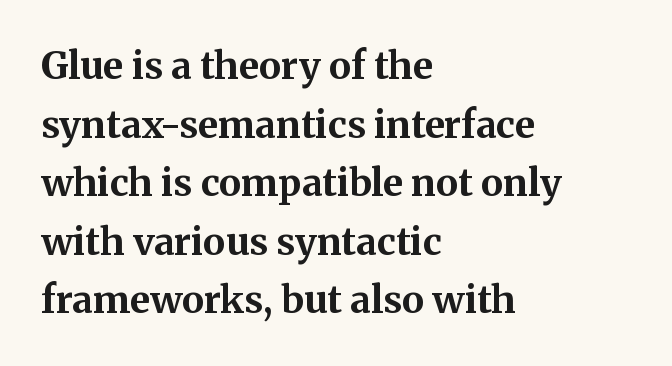
The image shows 38 px bold serif type, upright; set left-aligned, normal line spacing (1.54x), normal letter spacing, not underlined; medium stroke contrast and a medium x-height.
